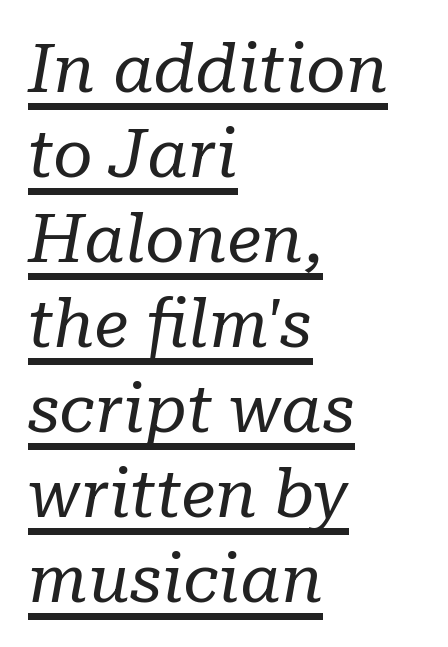
{"serif": "yes", "italic": "yes", "lean": "right", "slant_degrees": 10, "bold": "no", "weight": "regular", "width": "normal", "stroke_contrast": "low", "x_height": "medium", "monospaced": "no", "underline": "yes", "align": "left", "line_spacing": "normal", "line_spacing_ratio": 1.25, "letter_spacing": "normal", "letter_spacing_em": 0.0, "glyph_px": 68}
